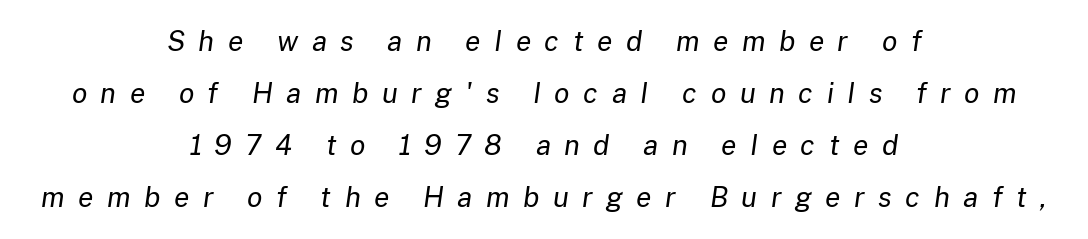
Display-style spreading of the glyphs; the letterfit is very open. The paragraph has two soft edges and a firm central axis. The gap between lines stays unmarked. Vertical stems look standard width or narrower in stroke. Think of a printed novel: that variable character pitch is what you see here. The axis of the letterforms is tilted away from vertical.
